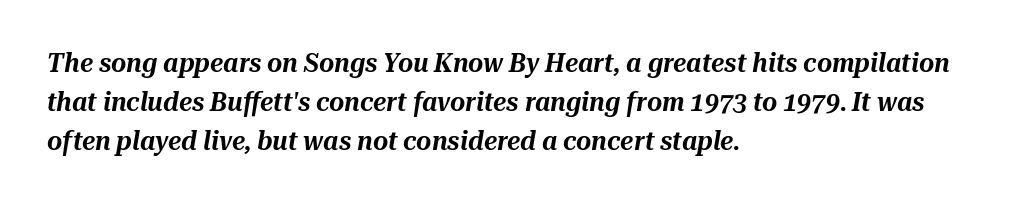
The image shows 26 px text type, italic (leaning right); set left-aligned, normal line spacing (1.5x), normal letter spacing, not underlined.
